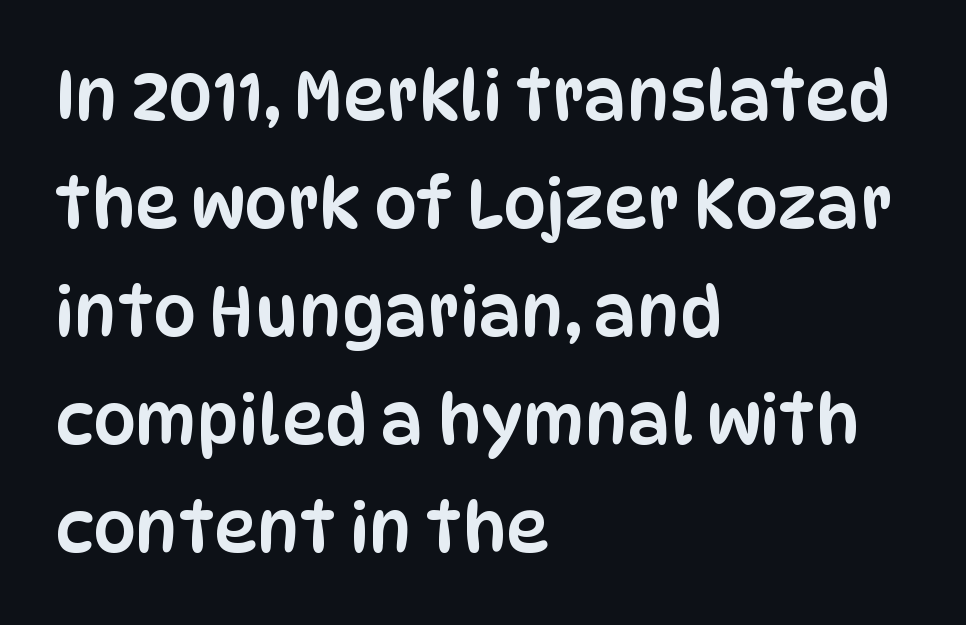
The rendering uses natural spacing where letterforms have individual widths. Does the leading feel generous? No, just average. Reading down the block, your eye returns to a fixed left position each line. The space directly below the letters is spotless. The lettering holds an erect, upright posture throughout.
